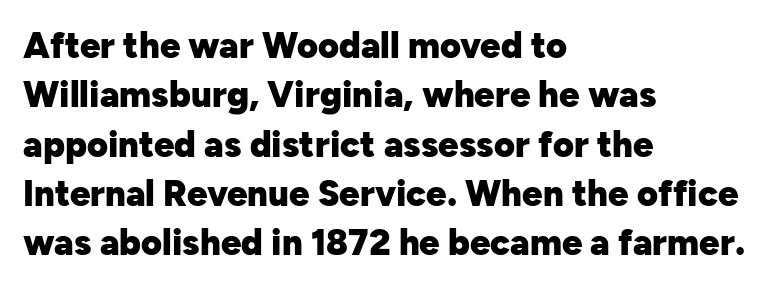
The image shows 36 px heavy sans-serif type, upright; set left-aligned, normal line spacing (1.37x), normal letter spacing, not underlined; low stroke contrast and a medium x-height.
